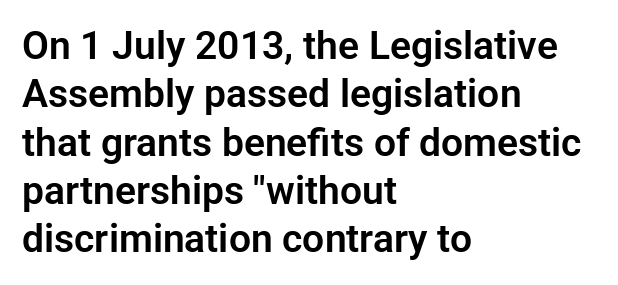
{"serif": "no", "italic": "no", "width": "normal", "stroke_contrast": "low", "x_height": "medium", "monospaced": "no", "underline": "no", "align": "left", "line_spacing_ratio": 1.24, "letter_spacing": "normal", "letter_spacing_em": 0.0, "glyph_px": 39}
